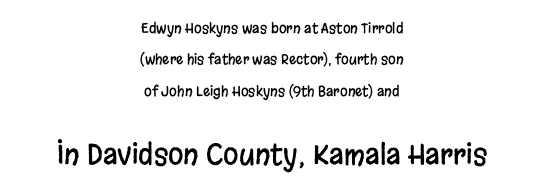
{"serif": "no", "italic": "no", "width": "condensed", "stroke_contrast": "low", "x_height": "large", "monospaced": "no", "underline": "no", "align": "center", "line_spacing": "loose", "line_spacing_ratio": 2.25, "letter_spacing": "normal", "letter_spacing_em": 0.0, "larger_block": "second", "size_ratio": 2.0, "glyph_px": 28}
